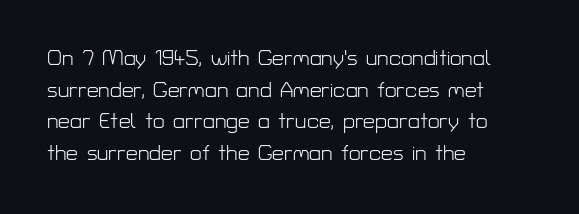
Q: Is the text bold? A: No.
Q: Is the text italic (slanted)? A: No, it is upright.
Q: Is the text underlined? A: No.
Q: How is the paragraph aligned? A: Left-aligned.
Q: Is the spacing between letters normal or unusually wide? A: Normal.
Q: Is the spacing between lines tight, normal or loose? A: Normal.
